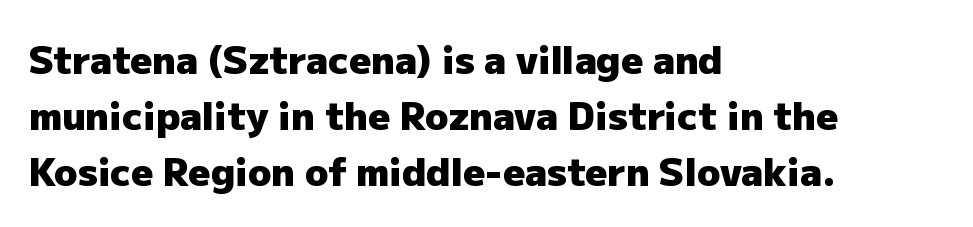
The image shows 38 px heavy sans-serif type, upright; set left-aligned, normal line spacing (1.48x), normal letter spacing, not underlined; low stroke contrast and a medium x-height.
